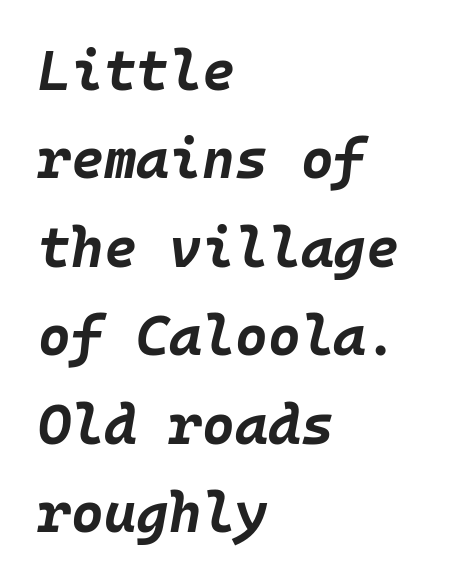
{"italic": "yes", "lean": "right", "slant_degrees": 10, "bold": "yes", "weight": "bold", "width": "normal", "stroke_contrast": "low", "x_height": "large", "monospaced": "yes", "underline": "no", "align": "left", "line_spacing": "normal", "line_spacing_ratio": 1.58, "letter_spacing": "normal", "letter_spacing_em": 0.0, "glyph_px": 56}
